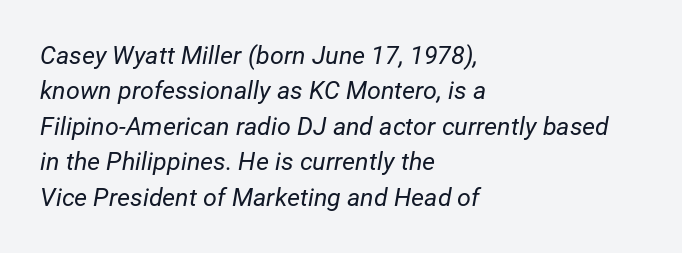
The image shows 25 px text type, italic (leaning right); set left-aligned, normal line spacing (1.42x), normal letter spacing, not underlined.
